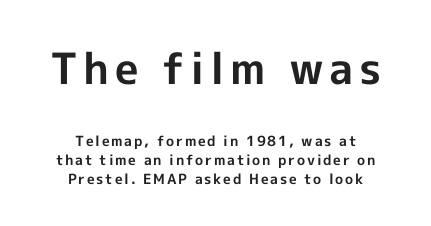
Q: Is the text bold? A: Yes.
Q: Is the text italic (slanted)? A: No, it is upright.
Q: Is the typeface a serif or a sans-serif typeface? A: Sans-serif.
Q: Is the text underlined? A: No.
Q: How is the paragraph aligned? A: Centered.
Q: Is the spacing between lines tight, normal or loose? A: Normal.
Q: Which block of text is set in a larger size, the first (top) or the second (bottom)? A: The first (top) one.
Q: Width (condensed, normal, or wide)? A: Normal.
Q: x-height? A: Medium.
Q: Monospaced? A: No.
